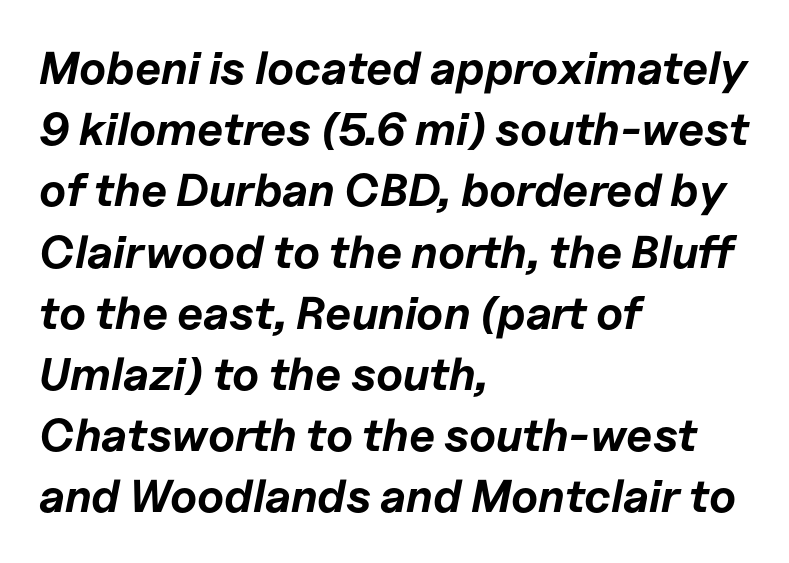
The image shows 46 px bold type, italic (leaning right); set left-aligned, normal line spacing (1.33x), normal letter spacing, not underlined; low stroke contrast and a medium x-height.
